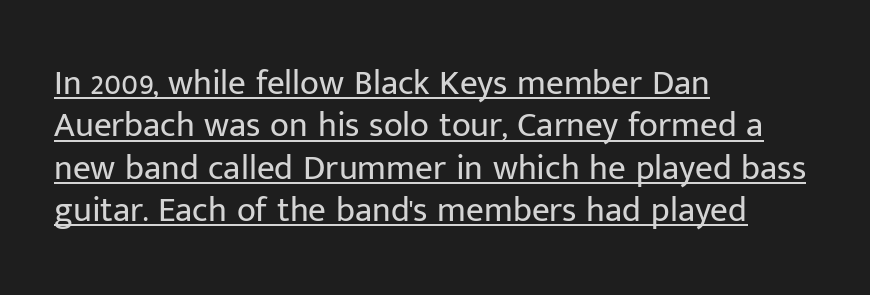
The image shows 35 px regular-weight sans-serif type, upright; set left-aligned, line spacing 1.21x, normal letter spacing, underlined; low stroke contrast and a medium x-height.
